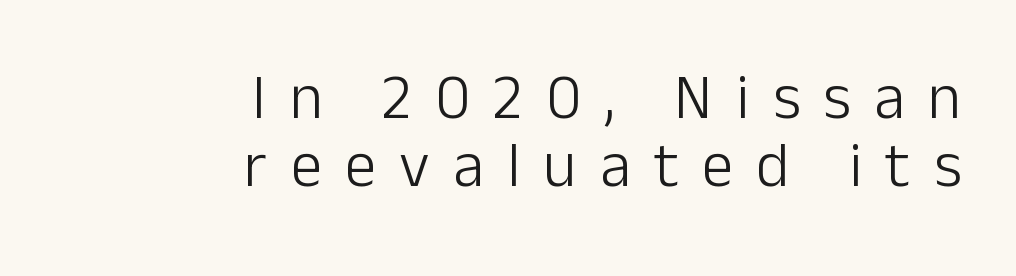
Q: Is the text bold? A: No.
Q: Is the text italic (slanted)? A: No, it is upright.
Q: Is the typeface a serif or a sans-serif typeface? A: Sans-serif.
Q: Is the text underlined? A: No.
Q: How is the paragraph aligned? A: Right-aligned.
Q: Is the spacing between letters normal or unusually wide? A: Unusually wide.
Q: Is the spacing between lines tight, normal or loose? A: Tight.
Q: Width (condensed, normal, or wide)? A: Normal.
Q: Stroke contrast? A: Low.
Q: x-height? A: Medium.
Q: Monospaced? A: No.
